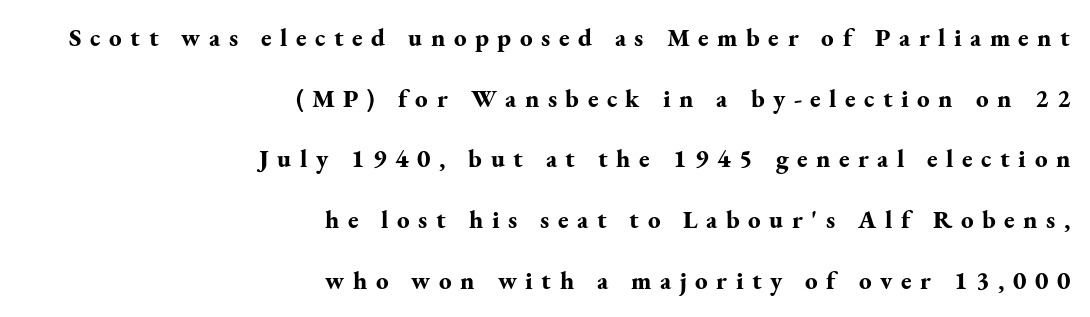
Quick note: interline space is abundant. The rendering uses a bold face; every stroke is thick and dark. Line endings align vertically; line beginnings do not. This rendering widens character spacing well past its baseline value. The specimen reads as upright at a glance.
